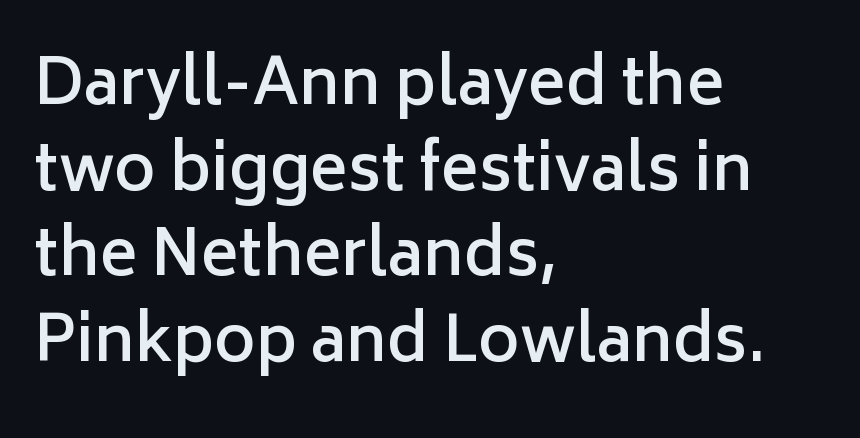
{"serif": "no", "italic": "no", "bold": "semi", "weight": "semibold", "width": "normal", "stroke_contrast": "low", "x_height": "medium", "monospaced": "no", "underline": "no", "align": "left", "line_spacing": "normal", "line_spacing_ratio": 1.36, "letter_spacing": "normal", "letter_spacing_em": 0.0, "glyph_px": 63}
